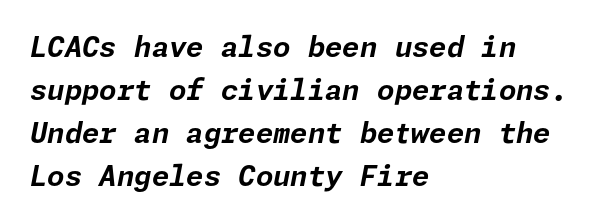
Q: Is the text bold? A: Yes.
Q: Is the text italic (slanted)? A: Yes, it leans right by about 11 degrees.
Q: Is the text underlined? A: No.
Q: How is the paragraph aligned? A: Left-aligned.
Q: Is the spacing between letters normal or unusually wide? A: Normal.
Q: Is the spacing between lines tight, normal or loose? A: Normal.
Q: Width (condensed, normal, or wide)? A: Normal.
Q: Stroke contrast? A: Low.
Q: x-height? A: Medium.
